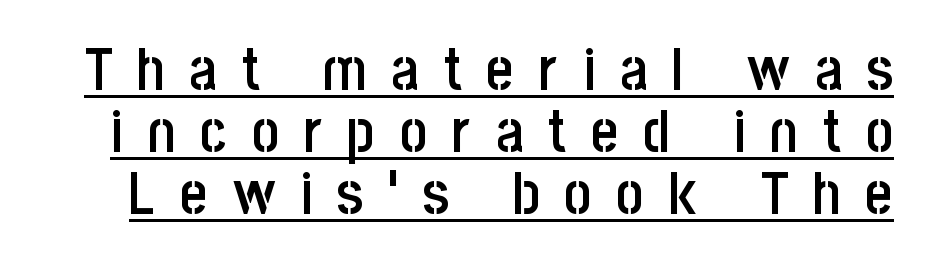
{"serif": "no", "italic": "no", "bold": "semi", "weight": "semibold", "width": "condensed", "stroke_contrast": "low", "x_height": "large", "monospaced": "no", "underline": "yes", "line_spacing": "tight", "line_spacing_ratio": 1.05, "letter_spacing": "wide", "letter_spacing_em": 0.42, "glyph_px": 59}
